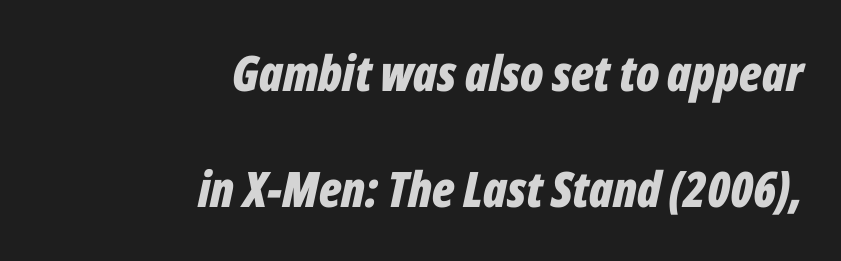
The image shows 49 px bold, condensed type, italic (leaning right); set right-aligned, loose line spacing (2.37x), normal letter spacing, not underlined; low stroke contrast and a medium x-height.
